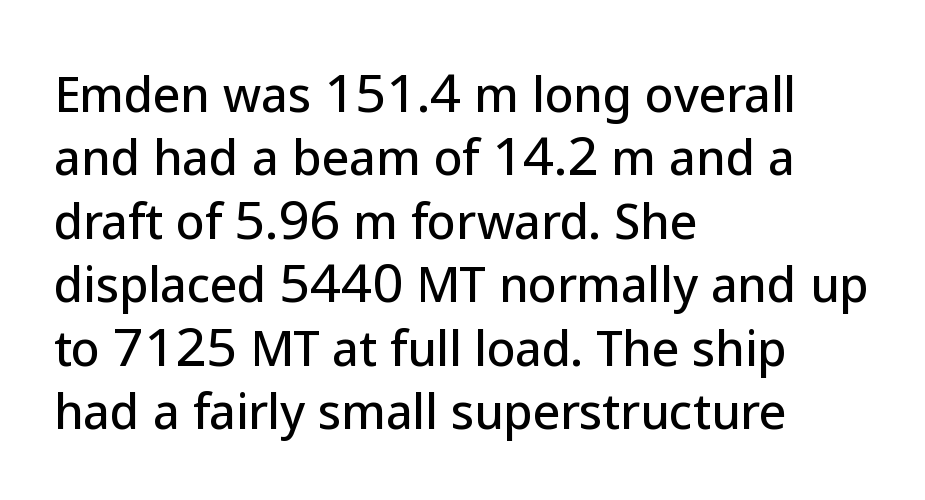
{"serif": "no", "italic": "no", "width": "normal", "stroke_contrast": "low", "x_height": "medium", "monospaced": "no", "underline": "no", "align": "left", "line_spacing": "normal", "line_spacing_ratio": 1.35, "letter_spacing": "normal", "letter_spacing_em": 0.0, "glyph_px": 47}
